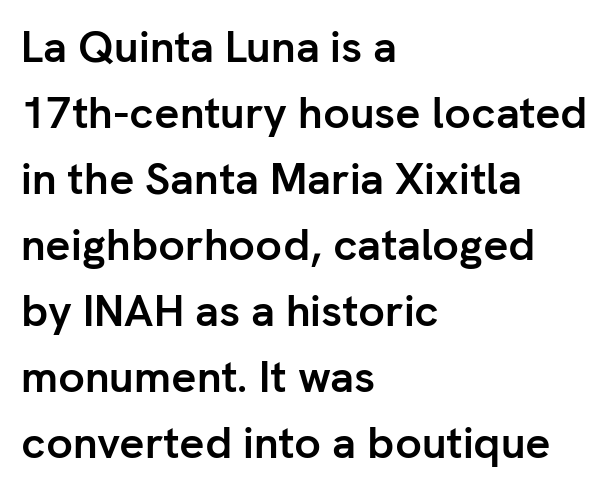
Horizontally, the lines are justified to the leading edge only. This sample uses an upright cut, with every glyph sitting square on the baseline. This sample has the flowing, uneven cadence of proportional lettering. Students, observe: this is what conventionally led text looks like. This rendering features lettering with no underline. Type style note: lacks serifs.
